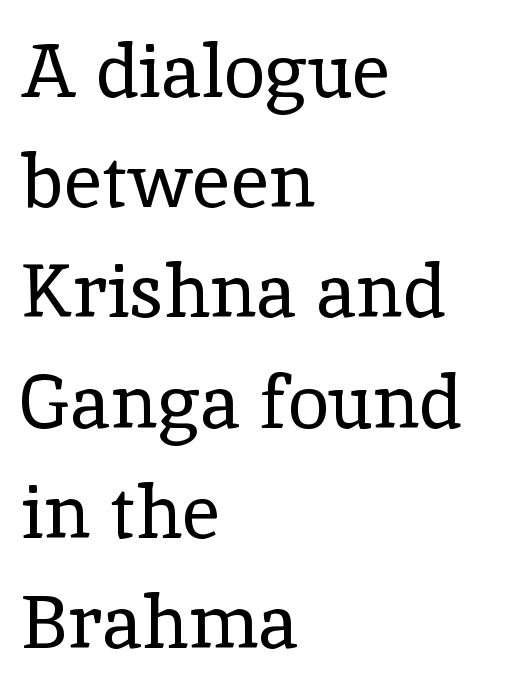
{"serif": "yes", "italic": "no", "bold": "no", "weight": "regular", "width": "normal", "x_height": "medium", "monospaced": "no", "underline": "no", "align": "left", "line_spacing": "normal", "line_spacing_ratio": 1.47, "letter_spacing": "normal", "letter_spacing_em": 0.0, "glyph_px": 75}
